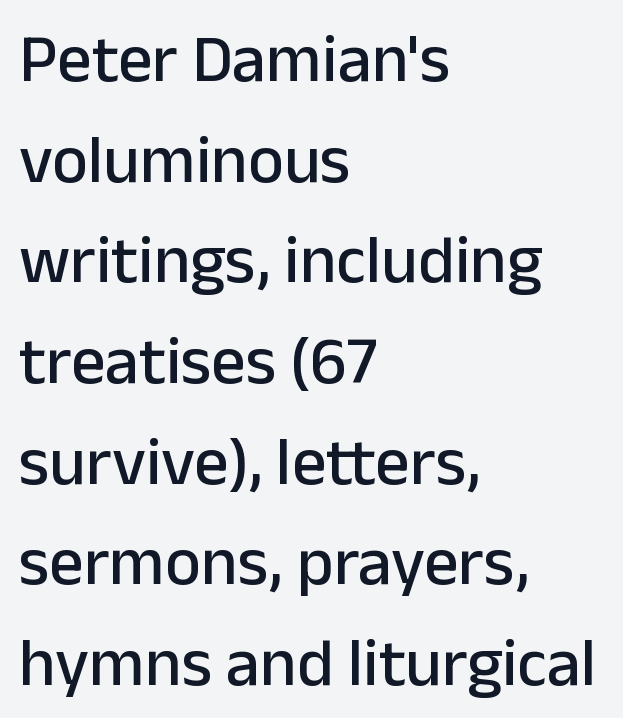
Q: Is the text italic (slanted)? A: No, it is upright.
Q: Is the typeface a serif or a sans-serif typeface? A: Sans-serif.
Q: Is the text underlined? A: No.
Q: How is the paragraph aligned? A: Left-aligned.
Q: Is the spacing between letters normal or unusually wide? A: Normal.
Q: Is the spacing between lines tight, normal or loose? A: Normal.
Q: Width (condensed, normal, or wide)? A: Normal.
Q: Stroke contrast? A: Low.
Q: x-height? A: Medium.
Q: Monospaced? A: No.
